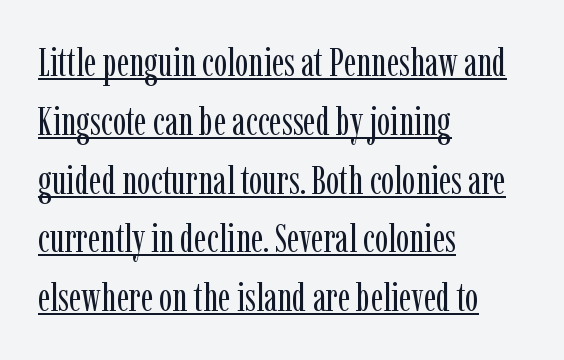
{"serif": "yes", "italic": "no", "bold": "no", "weight": "regular", "width": "condensed", "stroke_contrast": "low", "x_height": "medium", "monospaced": "no", "underline": "yes", "align": "left", "line_spacing": "normal", "line_spacing_ratio": 1.47, "letter_spacing": "normal", "letter_spacing_em": 0.0, "glyph_px": 40}
